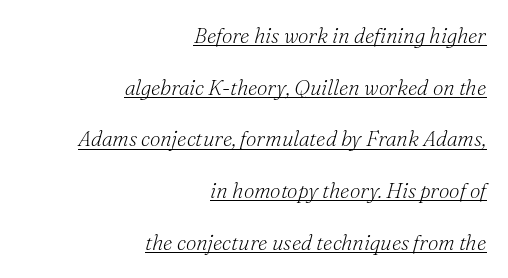
Q: Is the text bold? A: No.
Q: Is the text italic (slanted)? A: Yes, it leans right by about 16 degrees.
Q: Is the text underlined? A: Yes.
Q: How is the paragraph aligned? A: Right-aligned.
Q: Is the spacing between letters normal or unusually wide? A: Normal.
Q: Is the spacing between lines tight, normal or loose? A: Loose.
